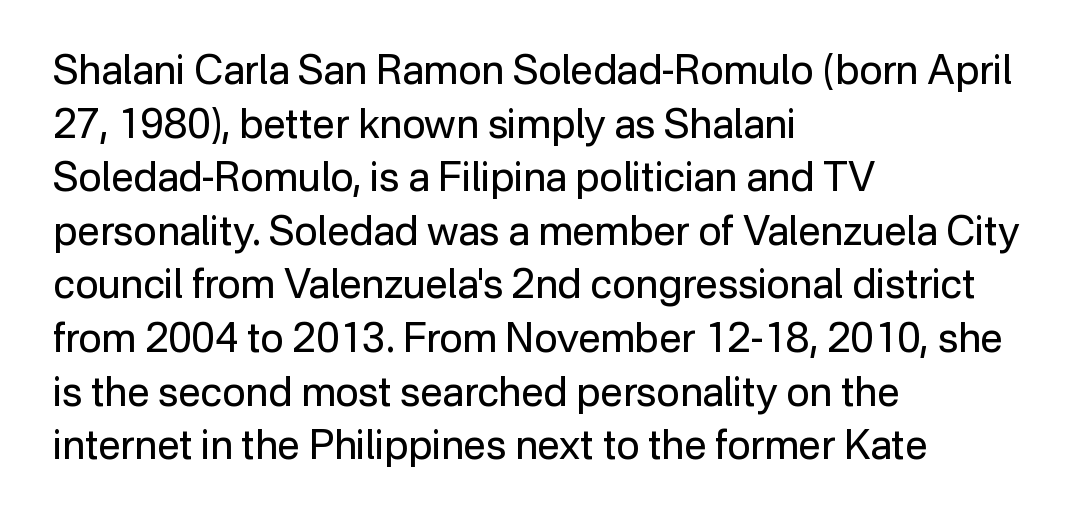
{"serif": "no", "italic": "no", "bold": "no", "weight": "regular", "width": "normal", "stroke_contrast": "low", "x_height": "medium", "monospaced": "no", "underline": "no", "align": "left", "line_spacing": "normal", "line_spacing_ratio": 1.34, "letter_spacing": "normal", "letter_spacing_em": 0.0, "glyph_px": 40}
